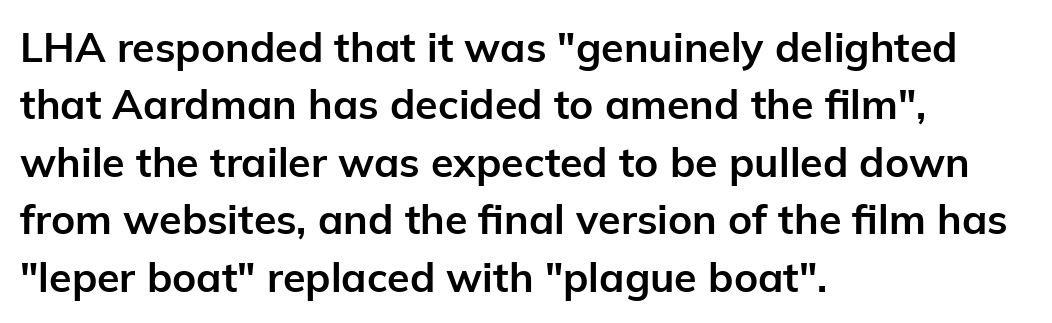
Is this a sans? Yes — the strokes have no serifs. Bold? Absolutely — the strokes are thick and heavy. The horizontal fit of the characters is conventional and even. Is there any slant? The stems are plumb. Proportional: the letters do not fall into vertical columns.
